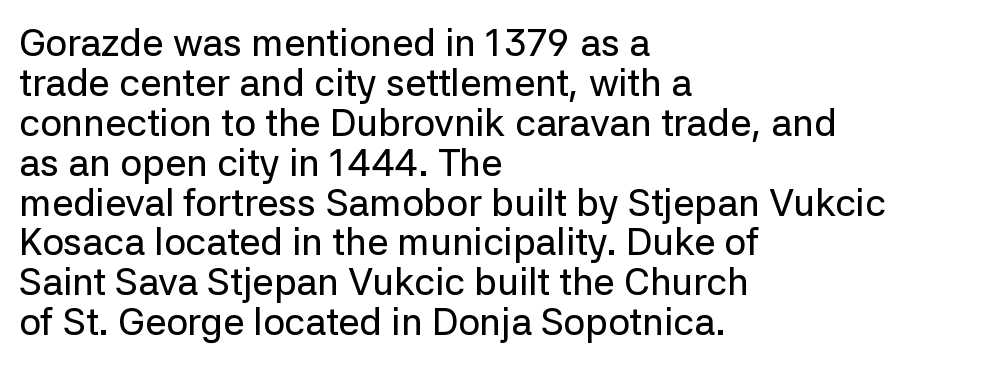
The image shows 38 px sans-serif type, upright; set left-aligned, tight line spacing (1.05x), normal letter spacing, not underlined; low stroke contrast and a medium x-height.
